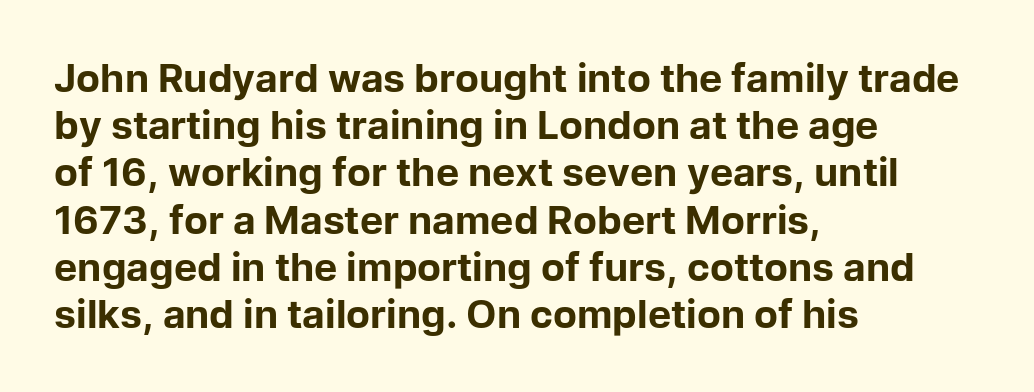
The rag falls on the right side of this text block. A roman cut, with each character standing at attention. Nobody touched the tracking dial on this one. Each glyph is drawn with heavy, bold strokes. Bare-footed words on every line.
